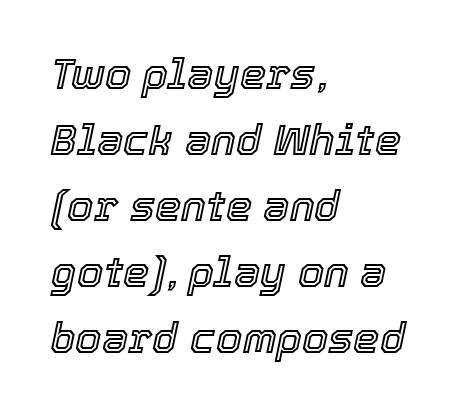
Only glyphs here, with clear space below each row. Here the designer chose a conventional face with non-uniform glyph widths. This block has exactly the height ordinary leading produces. Does extra space separate the letters? No, they use regular spacing. The rendering applies a slant to the glyphs. These lines are set flush left with a ragged right edge.
